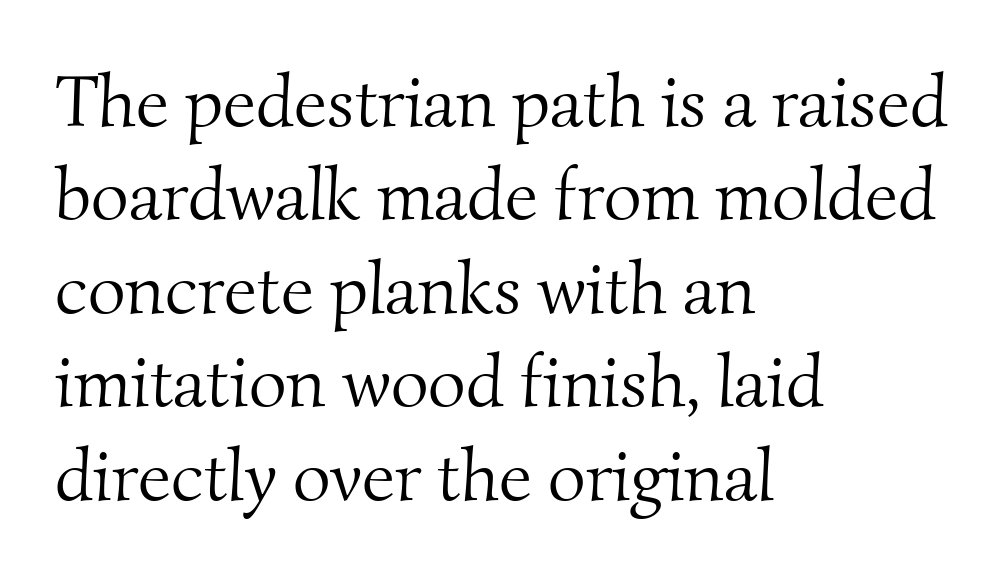
There is no visible air inserted between adjacent glyphs. The face used here is proportionally spaced, like ordinary book or web type. Glance below the letters and you will spot only blank space. Nothing heavy about these letters — not bold at all. The setting favours the left margin, as ordinary paragraphs usually do.
